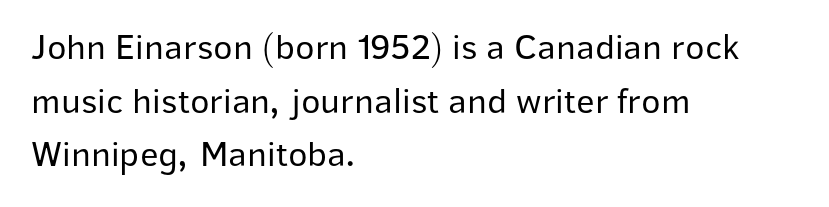
{"serif": "no", "italic": "no", "bold": "no", "weight": "regular", "width": "normal", "stroke_contrast": "low", "x_height": "medium", "monospaced": "no", "underline": "no", "align": "left", "line_spacing": "normal", "line_spacing_ratio": 1.49, "letter_spacing": "normal", "letter_spacing_em": 0.0, "glyph_px": 36}
